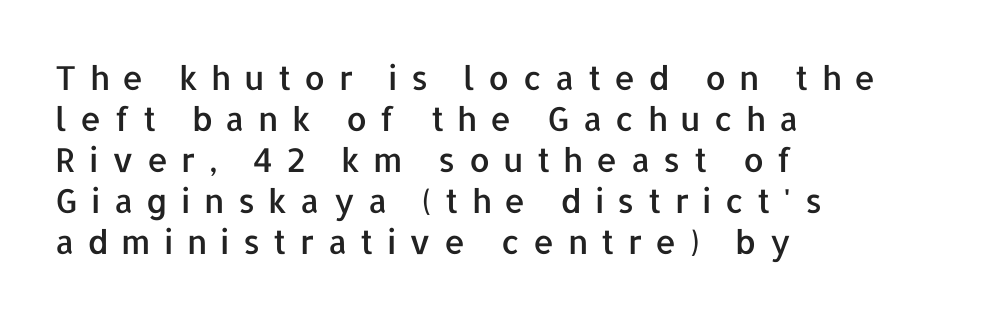
{"serif": "no", "italic": "no", "width": "normal", "stroke_contrast": "low", "x_height": "medium", "monospaced": "no", "underline": "no", "align": "left", "line_spacing_ratio": 1.24, "letter_spacing": "wide", "letter_spacing_em": 0.4, "glyph_px": 33}
